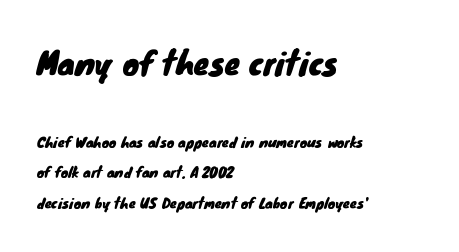
The strip under each line holds only bare page. Horizontal bands of white between lines are thick stripes. What kind of face is this? One without serifs — a sans. Looks like regular typesetting: each glyph gets only the width it needs. Teacher's note: observe the even left margin — that is flush-left alignment. The letters sit at their default tracking, neither squeezed nor spread.
